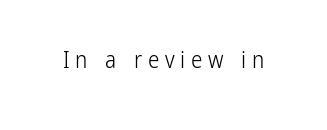
Q: Is the text bold? A: No.
Q: Is the text italic (slanted)? A: No, it is upright.
Q: Is the text underlined? A: No.
Q: Is the spacing between letters normal or unusually wide? A: Unusually wide.
